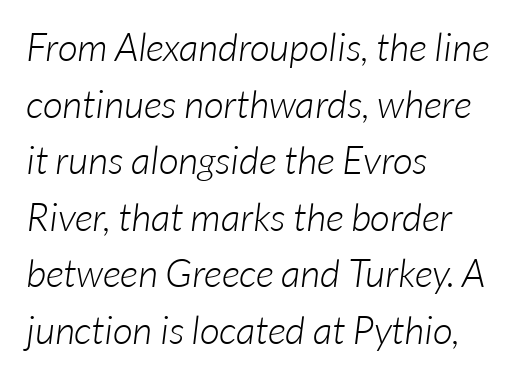
Type without underlining. Font category for this specimen: sans-serif. These lines are rendered in a variable-pitch font. Regarding leading, the lines here are spaced in the standard way. Weight class: somewhere from thin through regular.
